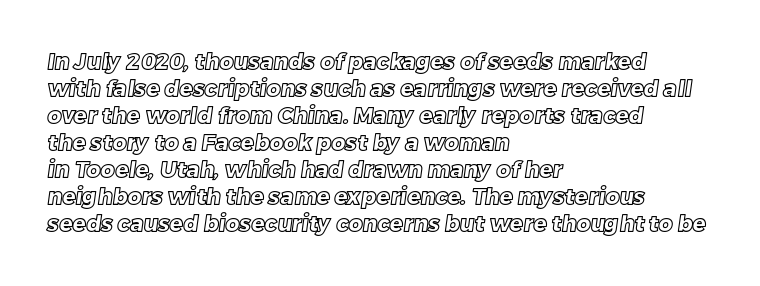
{"underline": "no", "align": "left", "line_spacing_ratio": 1.23, "letter_spacing": "normal", "letter_spacing_em": 0.0, "glyph_px": 22}
